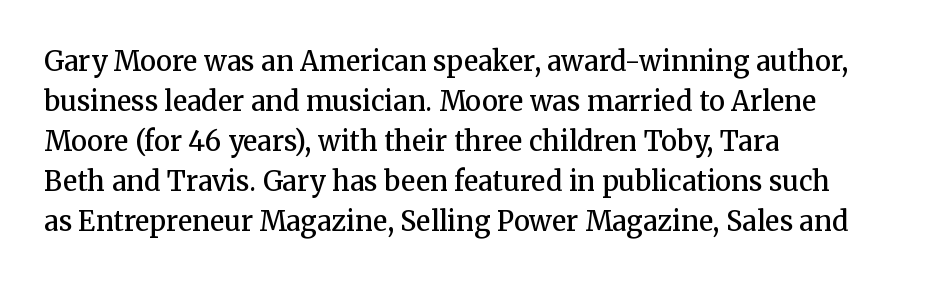
Q: Is the text bold? A: Semi-bold.
Q: Is the text italic (slanted)? A: No, it is upright.
Q: Is the text underlined? A: No.
Q: How is the paragraph aligned? A: Left-aligned.
Q: Is the spacing between letters normal or unusually wide? A: Normal.
Q: Is the spacing between lines tight, normal or loose? A: Normal.
